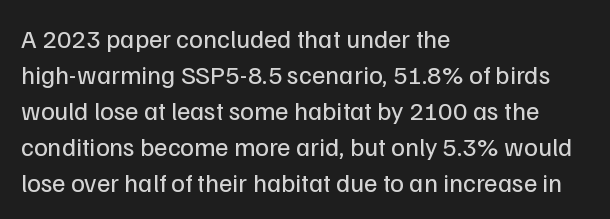
The characters are drawn with everyday or finer stroke widths. Line beginnings align vertically; line endings do not. Rule under the text: the space is simply empty. Words appear dense and cohesive because spacing is normal. Whoever set this chose a conventional vertical rhythm. Rendered with straight, roman letterforms.
